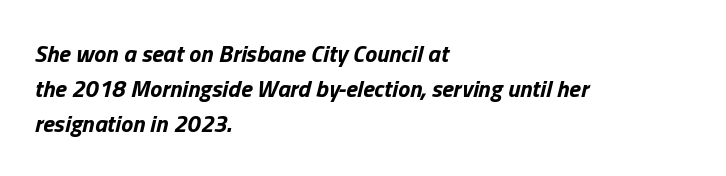
{"italic": "yes", "lean": "right", "slant_degrees": 13, "bold": "yes", "underline": "no", "align": "left", "line_spacing": "normal", "line_spacing_ratio": 1.45, "letter_spacing": "normal", "letter_spacing_em": 0.0, "glyph_px": 24}
